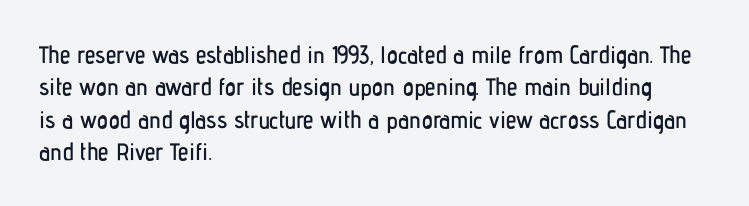
The image shows 24 px text type, upright; set left-aligned, normal line spacing (1.35x), normal letter spacing, not underlined.
